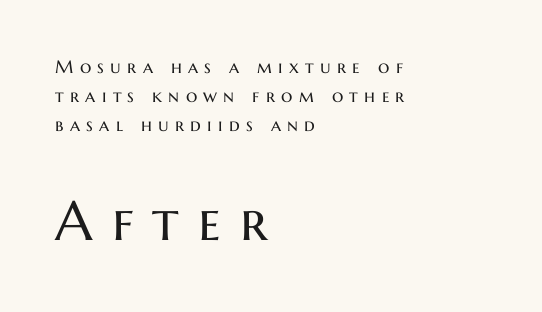
{"serif": "no", "italic": "no", "bold": "no", "weight": "regular", "width": "normal", "stroke_contrast": "medium", "x_height": "medium", "monospaced": "no", "underline": "no", "align": "left", "line_spacing": "normal", "line_spacing_ratio": 1.62, "letter_spacing": "wide", "letter_spacing_em": 0.35, "larger_block": "second", "size_ratio": 3.06, "glyph_px": 55}
